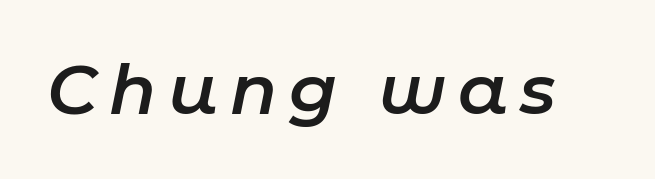
The image shows 69 px semibold type, italic (leaning right); set not underlined; low stroke contrast and a medium x-height.
